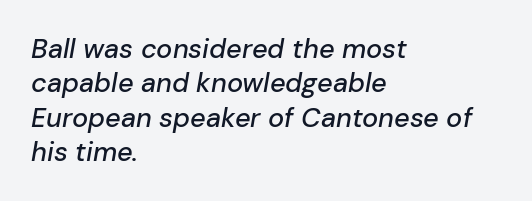
Q: Is the text italic (slanted)? A: Yes, it leans right by about 10 degrees.
Q: Is the text underlined? A: No.
Q: How is the paragraph aligned? A: Left-aligned.
Q: Is the spacing between letters normal or unusually wide? A: Normal.
Q: Is the spacing between lines tight, normal or loose? A: Normal.
